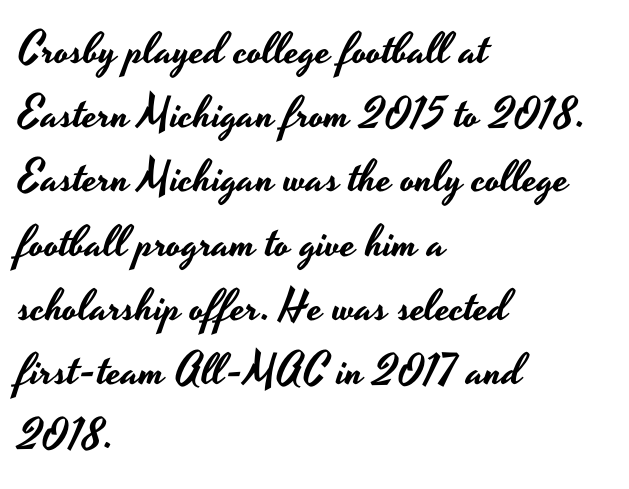
{"serif": "no", "width": "wide", "stroke_contrast": "low", "x_height": "small", "monospaced": "no", "underline": "no", "align": "left", "line_spacing": "normal", "line_spacing_ratio": 1.46, "letter_spacing": "normal", "letter_spacing_em": 0.0, "glyph_px": 44}
